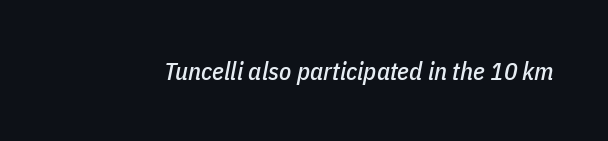
The image shows 25 px text type, italic (leaning right); set normal letter spacing, not underlined.
